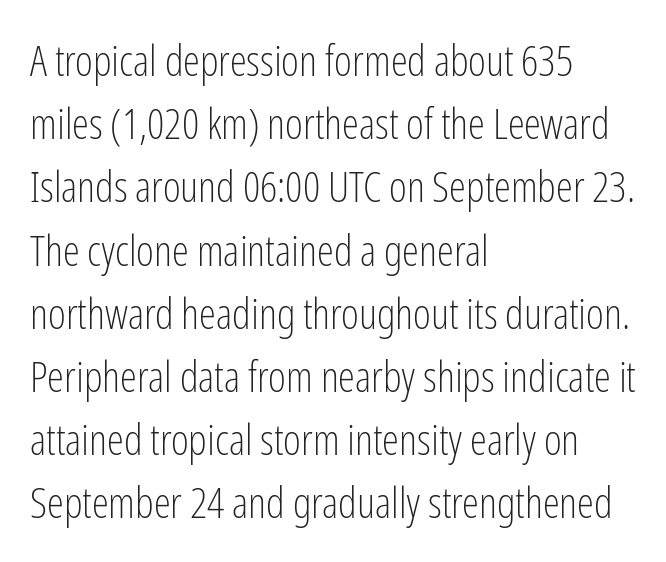
{"serif": "no", "italic": "no", "bold": "no", "weight": "light", "width": "condensed", "stroke_contrast": "low", "x_height": "medium", "monospaced": "no", "underline": "no", "align": "left", "line_spacing": "normal", "line_spacing_ratio": 1.47, "letter_spacing": "normal", "letter_spacing_em": 0.0, "glyph_px": 43}
